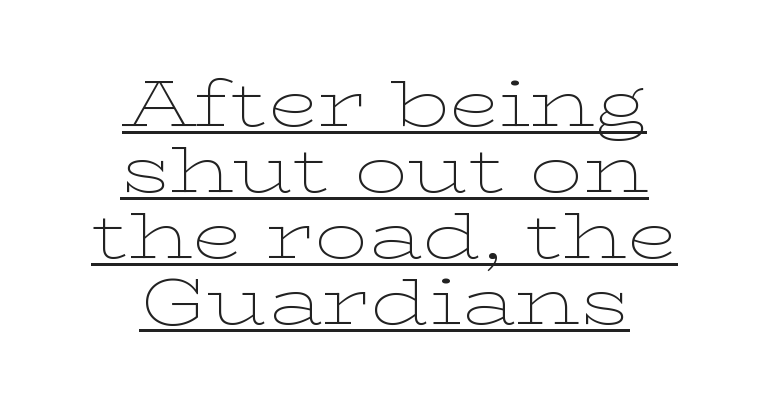
The image shows 66 px thin, wide serif type, upright; set centered, tight line spacing (1.0x), normal letter spacing, underlined; low stroke contrast and a medium x-height.
